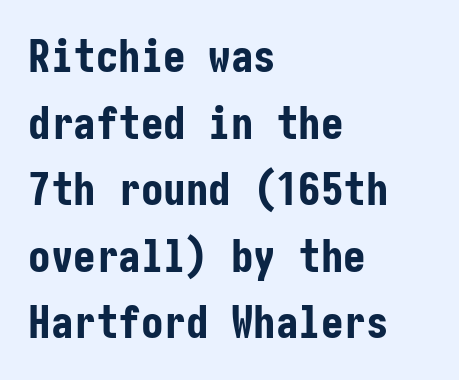
The image shows 45 px bold, condensed sans-serif type, upright; set left-aligned, normal line spacing (1.48x), normal letter spacing, not underlined; low stroke contrast and a medium x-height.
